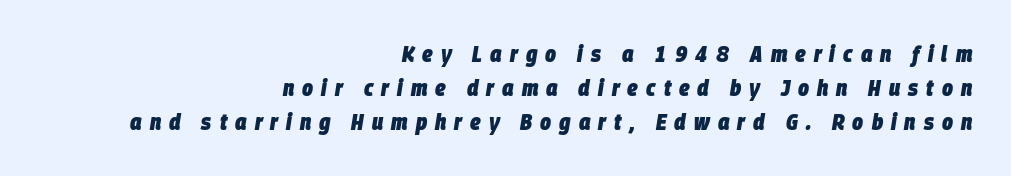
The image shows 23 px bold type, italic (leaning right); set right-aligned, normal line spacing (1.48x), unusually wide letter spacing (+0.35 em), not underlined.
